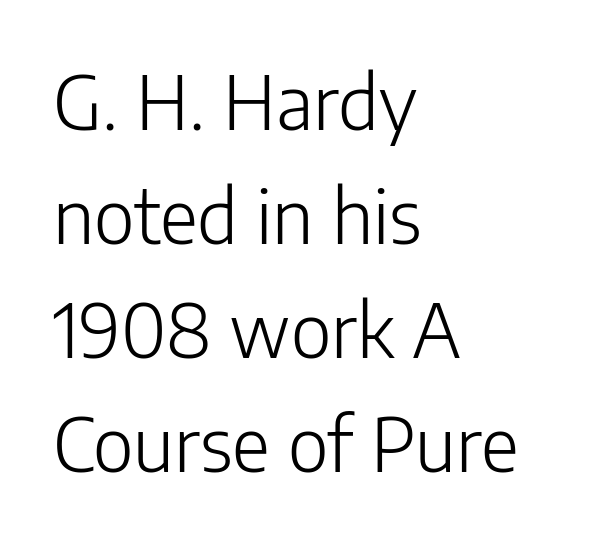
Q: Is the text bold? A: No.
Q: Is the text italic (slanted)? A: No, it is upright.
Q: Is the typeface a serif or a sans-serif typeface? A: Sans-serif.
Q: Is the text underlined? A: No.
Q: How is the paragraph aligned? A: Left-aligned.
Q: Is the spacing between letters normal or unusually wide? A: Normal.
Q: Is the spacing between lines tight, normal or loose? A: Normal.
Q: Width (condensed, normal, or wide)? A: Normal.
Q: Stroke contrast? A: Low.
Q: x-height? A: Medium.
Q: Monospaced? A: No.
